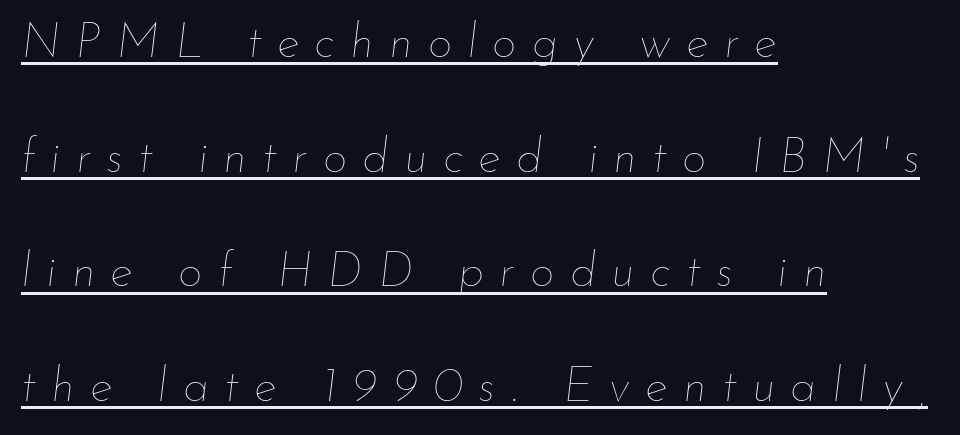
{"italic": "yes", "lean": "right", "slant_degrees": 7, "bold": "no", "weight": "thin", "width": "normal", "stroke_contrast": "low", "x_height": "small", "monospaced": "no", "underline": "yes", "align": "left", "line_spacing": "loose", "line_spacing_ratio": 2.39, "letter_spacing": "wide", "letter_spacing_em": 0.32, "glyph_px": 48}
